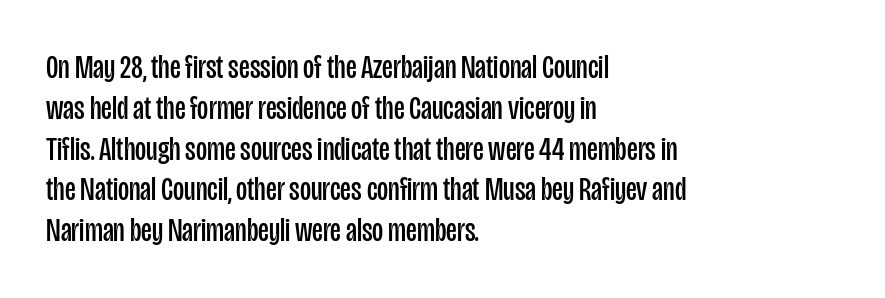
Q: Is the text bold? A: No.
Q: Is the text italic (slanted)? A: No, it is upright.
Q: Is the typeface a serif or a sans-serif typeface? A: Sans-serif.
Q: Is the text underlined? A: No.
Q: How is the paragraph aligned? A: Left-aligned.
Q: Is the spacing between letters normal or unusually wide? A: Normal.
Q: Width (condensed, normal, or wide)? A: Condensed.
Q: Stroke contrast? A: Low.
Q: x-height? A: Large.
Q: Monospaced? A: No.
